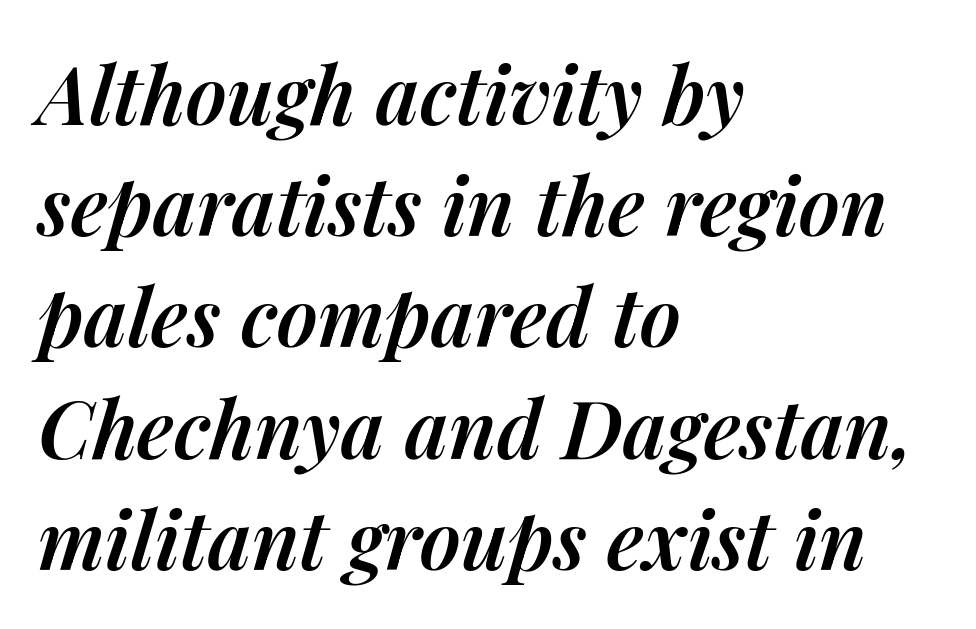
The image shows 80 px semibold type, italic (leaning right); set left-aligned, normal line spacing (1.39x), normal letter spacing, not underlined; medium stroke contrast and a medium x-height.
